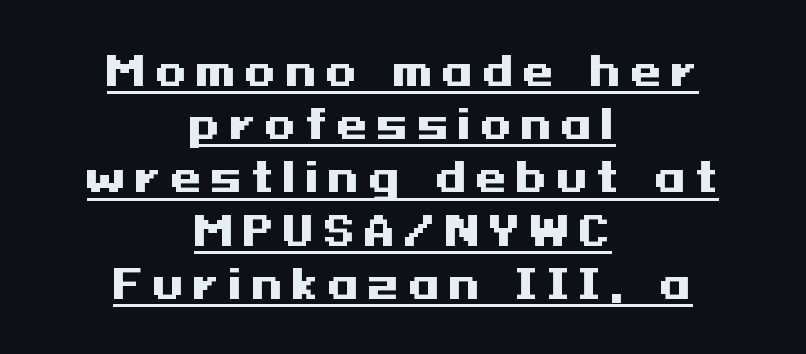
Examine the stroke ends and you'll find no serifs. Ascenders rise straight up at ninety degrees. A typesetter would call this leading conventional body-copy spacing. These lines stack symmetrically, like a column narrowing and widening about its center. Letter spacing: wide.
